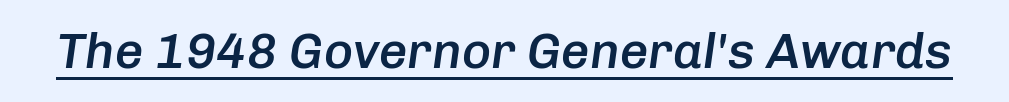
I'd describe the lettering as semibold — firm but not a full bold. The type is set solid horizontally, with unmodified tracking. Do the characters align in a grid? No, the font is proportional. In designer terms, the underline attribute is active on this setting.
